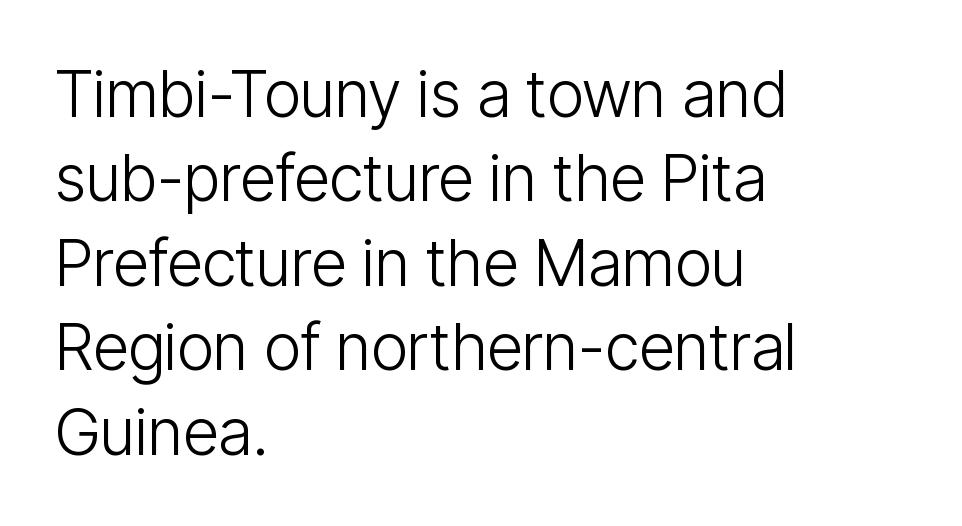
The image shows 64 px light, condensed sans-serif type, upright; set left-aligned, normal line spacing (1.32x), normal letter spacing, not underlined; low stroke contrast and a medium x-height.
